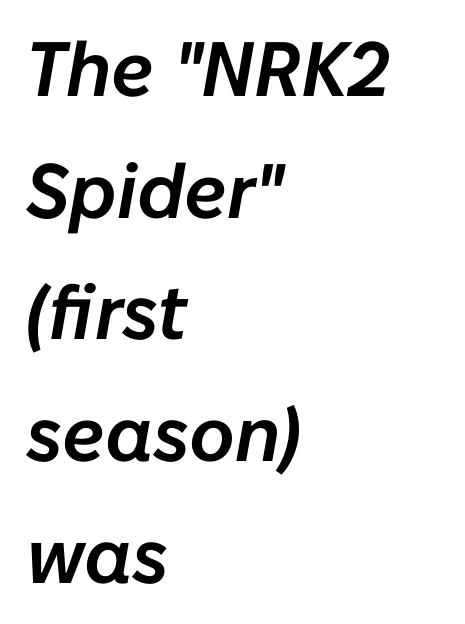
The image shows 77 px text type, italic (leaning right); set left-aligned, normal line spacing (1.58x), normal letter spacing, not underlined; low stroke contrast and a medium x-height.
